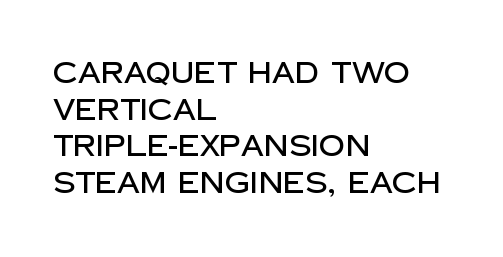
Q: Is the text italic (slanted)? A: No, it is upright.
Q: Is the typeface a serif or a sans-serif typeface? A: Sans-serif.
Q: Is the text underlined? A: No.
Q: How is the paragraph aligned? A: Left-aligned.
Q: Is the spacing between letters normal or unusually wide? A: Normal.
Q: Is the spacing between lines tight, normal or loose? A: Normal.
Q: Width (condensed, normal, or wide)? A: Normal.
Q: Stroke contrast? A: Low.
Q: x-height? A: Large.
Q: Monospaced? A: No.
